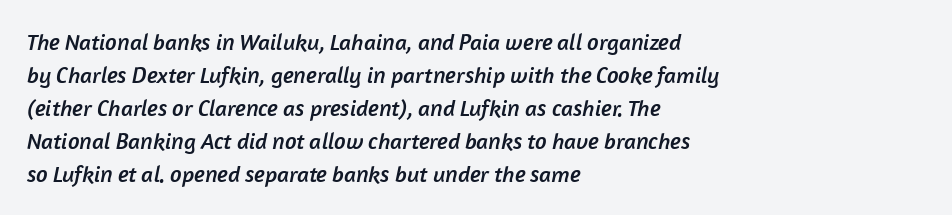
{"underline": "no", "align": "left", "line_spacing": "normal", "line_spacing_ratio": 1.43, "letter_spacing": "normal", "letter_spacing_em": 0.0, "glyph_px": 23}
